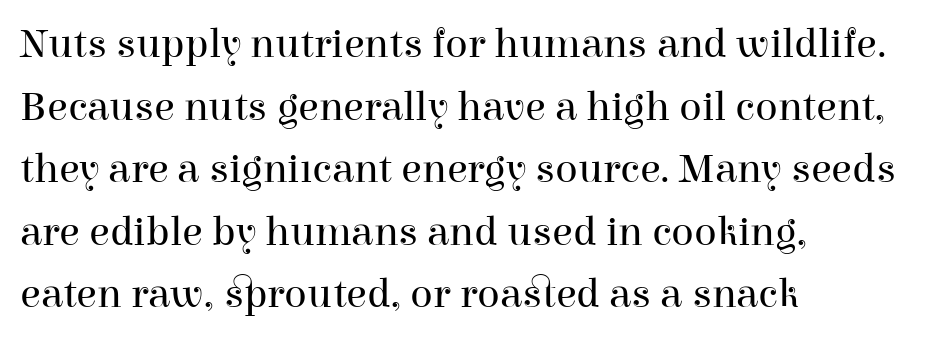
Q: Is the text bold? A: No.
Q: Is the text italic (slanted)? A: No, it is upright.
Q: Is the typeface a serif or a sans-serif typeface? A: Serif.
Q: Is the text underlined? A: No.
Q: How is the paragraph aligned? A: Left-aligned.
Q: Is the spacing between letters normal or unusually wide? A: Normal.
Q: Is the spacing between lines tight, normal or loose? A: Normal.
Q: Width (condensed, normal, or wide)? A: Normal.
Q: Stroke contrast? A: High.
Q: x-height? A: Medium.
Q: Monospaced? A: No.
